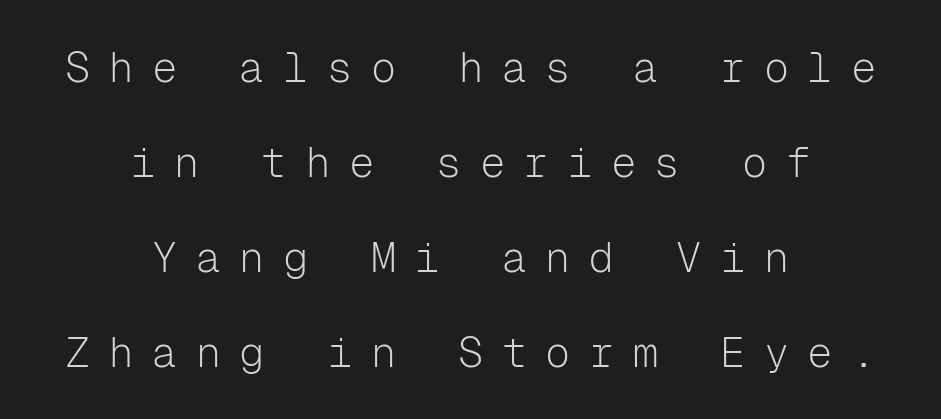
Q: Is the text bold? A: No.
Q: Is the text italic (slanted)? A: No, it is upright.
Q: Is the typeface a serif or a sans-serif typeface? A: Sans-serif.
Q: Is the text underlined? A: No.
Q: How is the paragraph aligned? A: Centered.
Q: Is the spacing between letters normal or unusually wide? A: Unusually wide.
Q: Is the spacing between lines tight, normal or loose? A: Loose.
Q: Width (condensed, normal, or wide)? A: Normal.
Q: Stroke contrast? A: Low.
Q: x-height? A: Medium.
Q: Monospaced? A: Yes.
